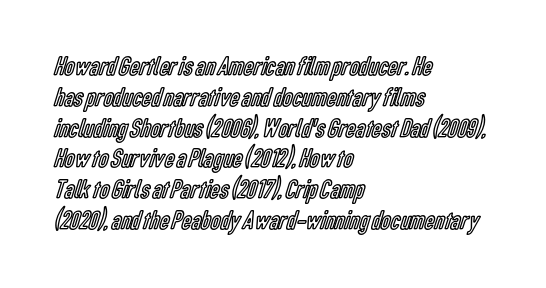
Each new line begins almost immediately beneath the previous one. This rendering uses left alignment, leaving the right contour irregular. Standard letterfit; no display-style spreading of the glyphs. Rule under the text: the space is simply empty.
